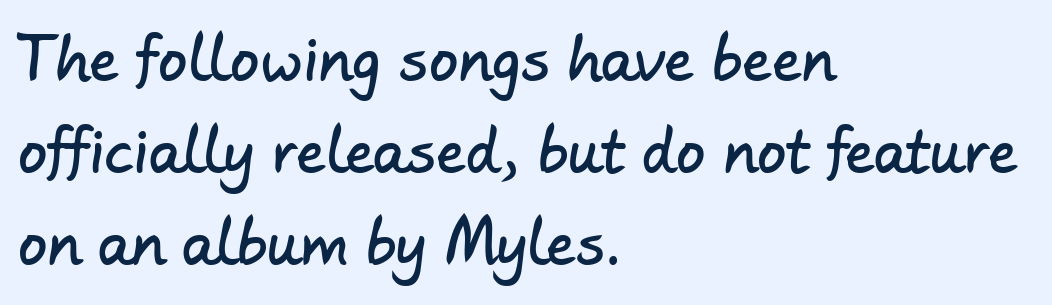
You can tell from the bare stems that sans-serif type was used. Is the block centered? No — it sits flush against the left margin. Lines of text with bare space underneath. Proportional: the letters do not fall into vertical columns. The letterforms sit shoulder to shoulder at normal distance.
